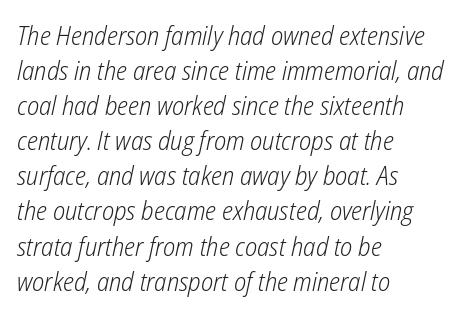
A normal amount of white space separates one row of letters from the next. Look at the tracking — it's just the regular setting, nothing added. Underlining? Definitely not there. Weight class: somewhere from thin through regular.
